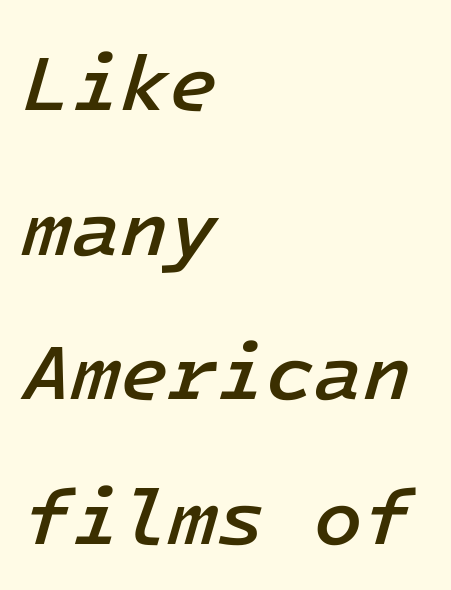
A typesetter would call this monospace, since all characters share one set width. Compared with ordinary roman type, these characters are visibly tilted. Is the type bold? Partly — it's a semibold, heavier than regular but not fully bold. Visually the block forms a straight wall on the left and a jagged coastline on the right. The line texture is even and compact thanks to regular tracking.
